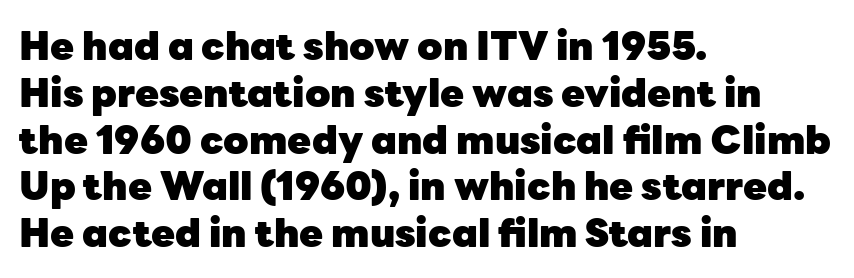
The image shows 39 px heavy sans-serif type, upright; set left-aligned, line spacing 1.2x, normal letter spacing, not underlined; low stroke contrast and a medium x-height.
